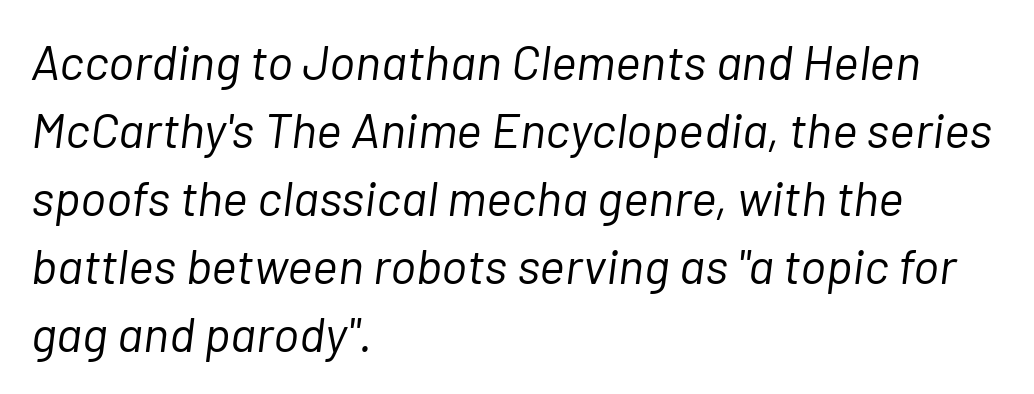
The image shows 49 px light type, italic (leaning right); set left-aligned, normal line spacing (1.39x), normal letter spacing, not underlined; low stroke contrast and a medium x-height.
